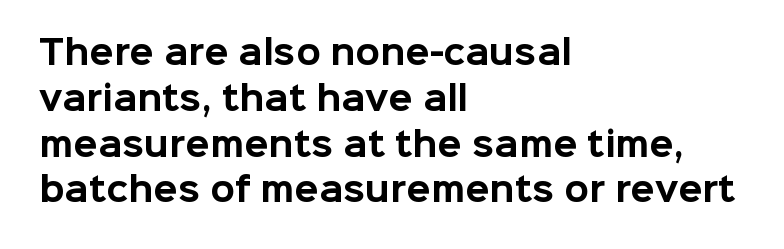
{"serif": "no", "italic": "no", "bold": "yes", "weight": "bold", "width": "normal", "stroke_contrast": "low", "x_height": "medium", "monospaced": "no", "underline": "no", "align": "left", "line_spacing": "normal", "line_spacing_ratio": 1.43, "letter_spacing": "normal", "letter_spacing_em": 0.0, "glyph_px": 32}
